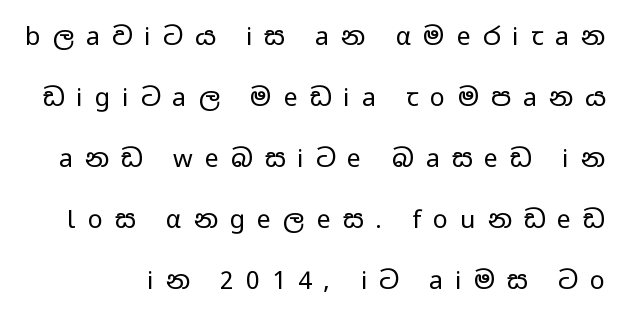
Q: Is the text bold? A: No.
Q: Is the text italic (slanted)? A: No, it is upright.
Q: Is the text underlined? A: No.
Q: Is the spacing between letters normal or unusually wide? A: Unusually wide.
Q: Is the spacing between lines tight, normal or loose? A: Loose.
